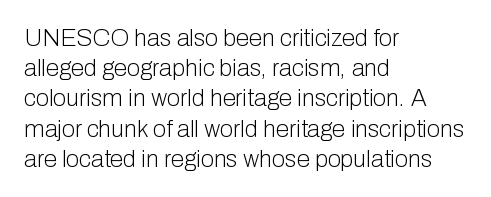
{"italic": "no", "bold": "no", "underline": "no", "align": "left", "line_spacing": "normal", "line_spacing_ratio": 1.26, "letter_spacing": "normal", "letter_spacing_em": 0.0, "glyph_px": 24}
